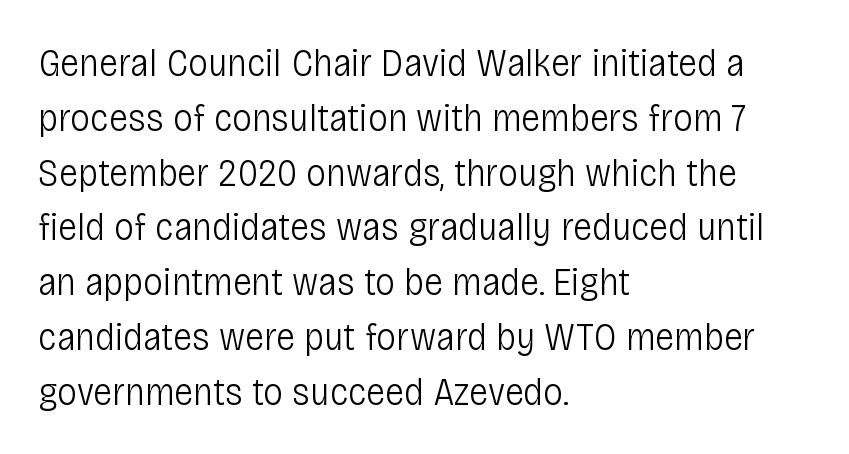
Weight class: somewhere from thin through regular. Reading down the block, your eye returns to a fixed left position each line. This sample has the flowing, uneven cadence of proportional lettering. The characters display no serif detailing; their extremities are plain.
